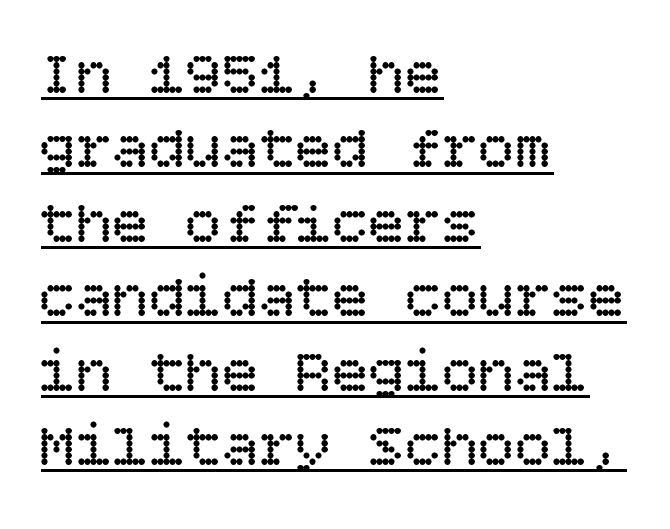
Q: Is the text bold? A: No.
Q: Is the text italic (slanted)? A: No, it is upright.
Q: Is the text underlined? A: Yes.
Q: How is the paragraph aligned? A: Left-aligned.
Q: Is the spacing between letters normal or unusually wide? A: Normal.
Q: Width (condensed, normal, or wide)? A: Normal.
Q: Stroke contrast? A: Low.
Q: x-height? A: Large.
